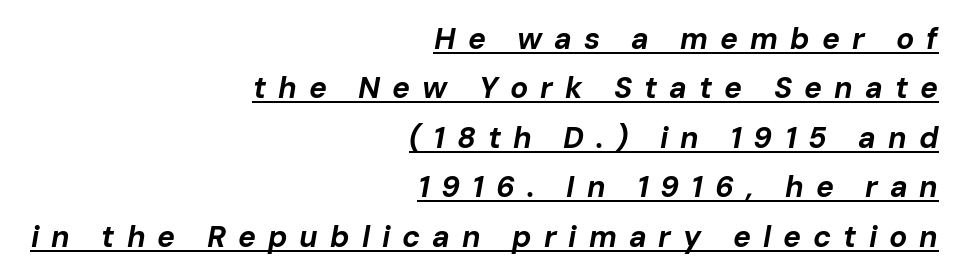
{"italic": "yes", "lean": "right", "slant_degrees": 10, "bold": "yes", "weight": "bold", "width": "normal", "stroke_contrast": "low", "x_height": "medium", "monospaced": "no", "underline": "yes", "align": "right", "line_spacing": "normal", "line_spacing_ratio": 1.65, "letter_spacing": "wide", "letter_spacing_em": 0.4, "glyph_px": 30}
